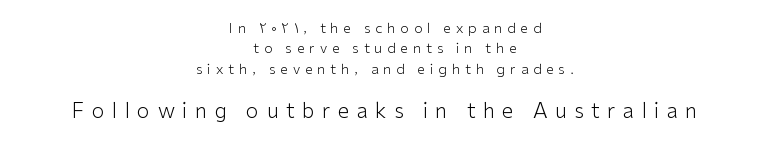
The image shows 21 px text type, upright; set centered, normal line spacing (1.46x), unusually wide letter spacing (+0.35 em), not underlined; the second (bottom) block is 1.5x larger.
